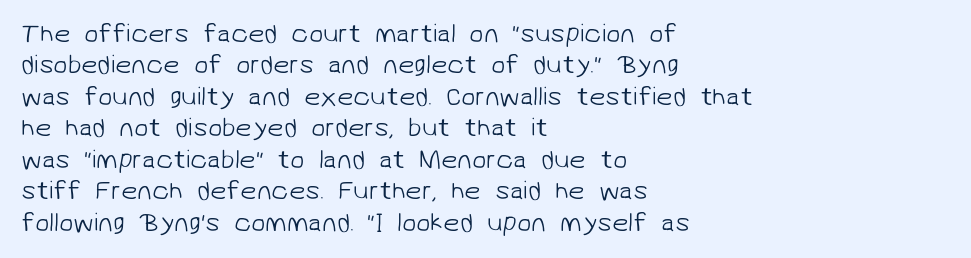
The baseline area is clear. In CSS terms this would be text-align: left. Each word holds together tightly as a unit, with standard inter-letter gaps. Letters have the restrained weight of plain body copy at most.
